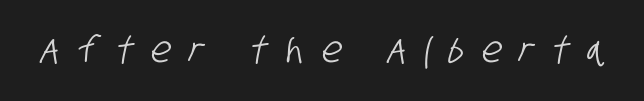
Each letter keeps its own natural width here, so spacing adapts to shape. Check the space under the baseline: it is left empty. Between one letter and the next there's a generous, obvious gap. No feet cap the strokes, marking this as sans-serif type.
